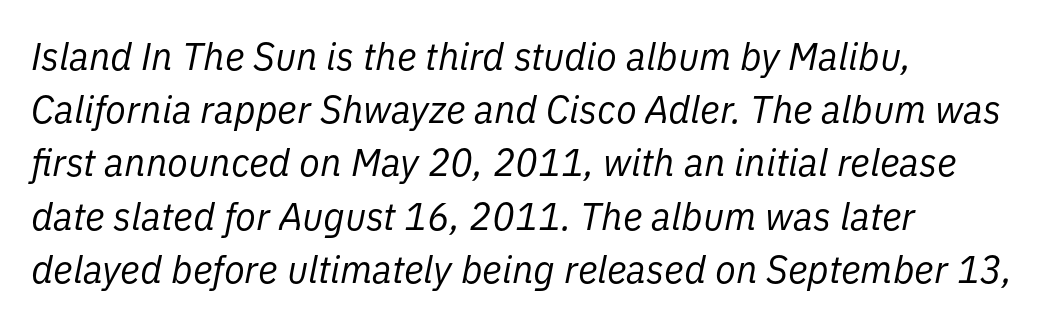
Q: Is the text bold? A: No.
Q: Is the text italic (slanted)? A: Yes, it leans right by about 11 degrees.
Q: Is the text underlined? A: No.
Q: How is the paragraph aligned? A: Left-aligned.
Q: Is the spacing between letters normal or unusually wide? A: Normal.
Q: Is the spacing between lines tight, normal or loose? A: Normal.
Q: Width (condensed, normal, or wide)? A: Normal.
Q: Stroke contrast? A: Low.
Q: x-height? A: Medium.
Q: Monospaced? A: No.
